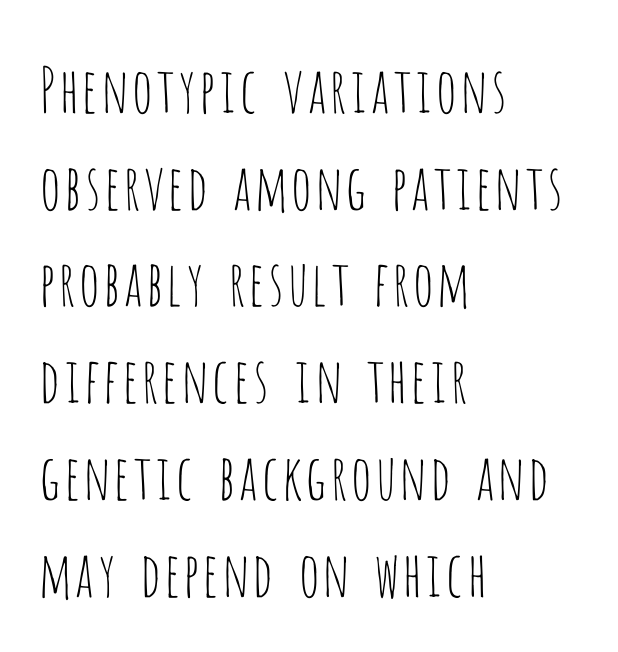
Tracking here is standard; glyphs follow each other at the usual distance. A typesetter would call this leading conventional body-copy spacing. Is this a fixed-width face? No — the glyphs have proportional, varying widths. Notice how the passage keeps a crisp vertical edge on the left only.
